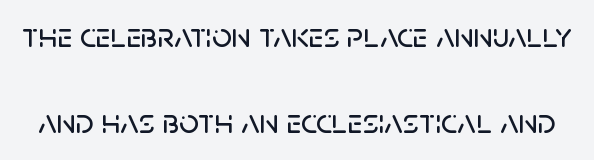
The image shows 35 px sans-serif type, upright; set loose line spacing (2.45x), normal letter spacing, not underlined; low stroke contrast and a large x-height.
